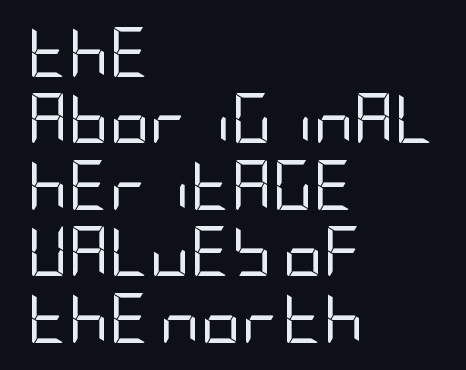
{"serif": "no", "italic": "no", "bold": "no", "weight": "regular", "width": "condensed", "stroke_contrast": "low", "x_height": "large", "underline": "no", "align": "left", "line_spacing": "normal", "line_spacing_ratio": 1.33, "letter_spacing": "normal", "letter_spacing_em": 0.0, "glyph_px": 50}
